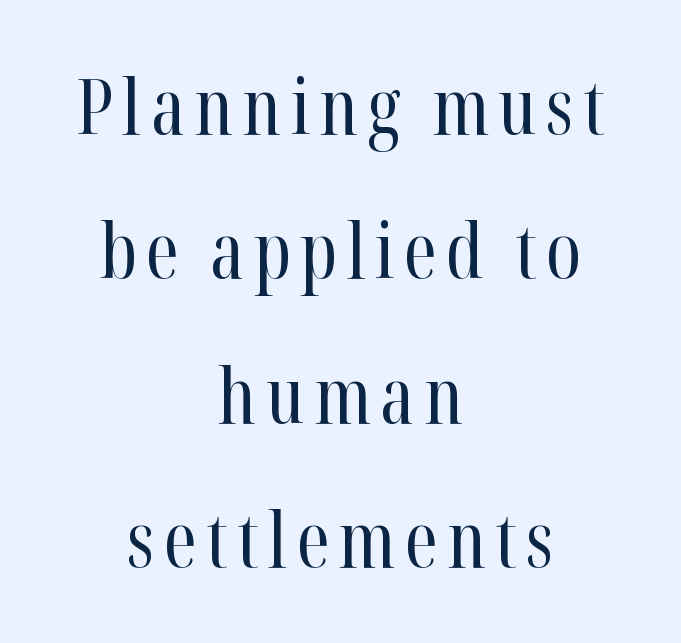
Q: Is the text bold? A: No.
Q: Is the text italic (slanted)? A: No, it is upright.
Q: Is the typeface a serif or a sans-serif typeface? A: Serif.
Q: Is the text underlined? A: No.
Q: How is the paragraph aligned? A: Centered.
Q: Is the spacing between lines tight, normal or loose? A: Loose.
Q: Width (condensed, normal, or wide)? A: Condensed.
Q: Stroke contrast? A: High.
Q: x-height? A: Medium.
Q: Monospaced? A: No.
